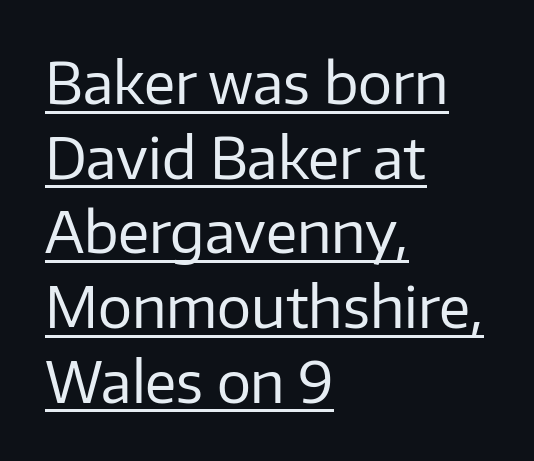
Q: Is the text bold? A: No.
Q: Is the text italic (slanted)? A: No, it is upright.
Q: Is the typeface a serif or a sans-serif typeface? A: Sans-serif.
Q: Is the text underlined? A: Yes.
Q: How is the paragraph aligned? A: Left-aligned.
Q: Is the spacing between letters normal or unusually wide? A: Normal.
Q: Is the spacing between lines tight, normal or loose? A: Normal.
Q: Width (condensed, normal, or wide)? A: Normal.
Q: Stroke contrast? A: Low.
Q: x-height? A: Medium.
Q: Monospaced? A: No.
